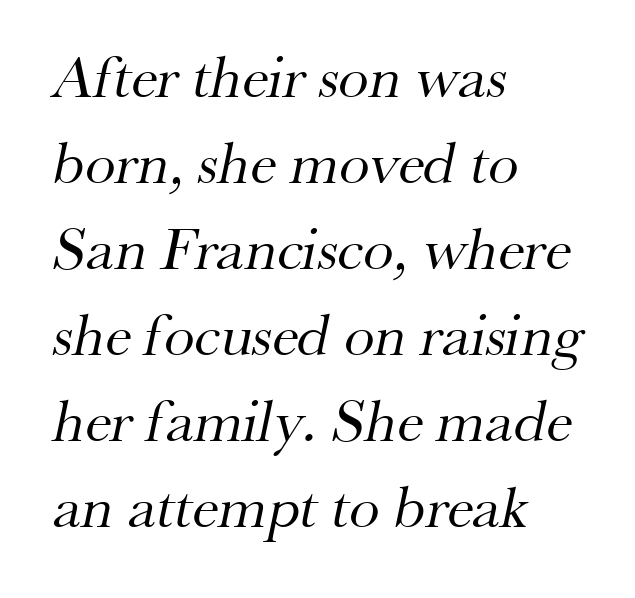
Whoever set this chose a conventional vertical rhythm. Check where the strokes stop: tiny serifs finish them off. Character widths vary here, with narrow letters taking less room than wide ones. Underlining? Definitely not there. All the whitespace from short lines collects on the right.
